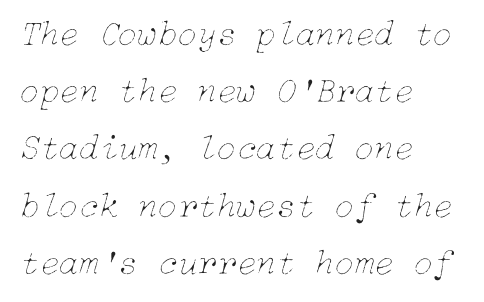
The image shows 36 px thin type, italic (leaning right); set left-aligned, normal line spacing (1.59x), normal letter spacing, not underlined; low stroke contrast and a medium x-height.
